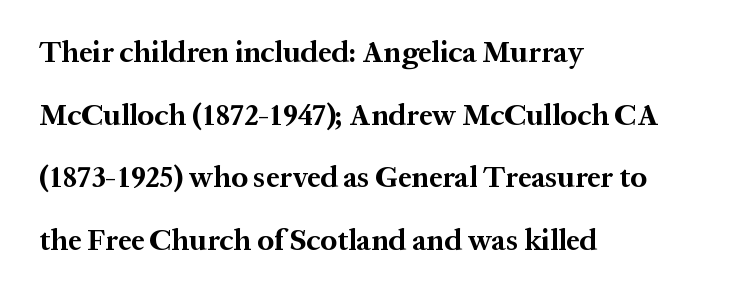
{"serif": "yes", "italic": "no", "bold": "yes", "weight": "bold", "width": "normal", "stroke_contrast": "medium", "x_height": "medium", "monospaced": "no", "underline": "no", "align": "left", "line_spacing": "loose", "line_spacing_ratio": 2.09, "letter_spacing": "normal", "letter_spacing_em": 0.0, "glyph_px": 30}
